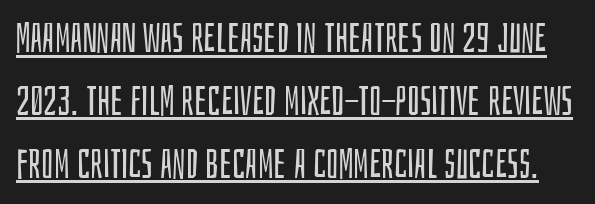
Q: Is the text bold? A: No.
Q: Is the text italic (slanted)? A: No, it is upright.
Q: Is the typeface a serif or a sans-serif typeface? A: Sans-serif.
Q: Is the text underlined? A: Yes.
Q: Is the spacing between letters normal or unusually wide? A: Normal.
Q: Is the spacing between lines tight, normal or loose? A: Normal.
Q: Width (condensed, normal, or wide)? A: Condensed.
Q: Stroke contrast? A: Low.
Q: x-height? A: Large.
Q: Monospaced? A: No.
